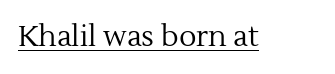
Notice how the stems are strictly vertical — no italics here. Has an underline been added? It has. This sample uses a serif face. The font is comparable to plain body text, perhaps lighter.
